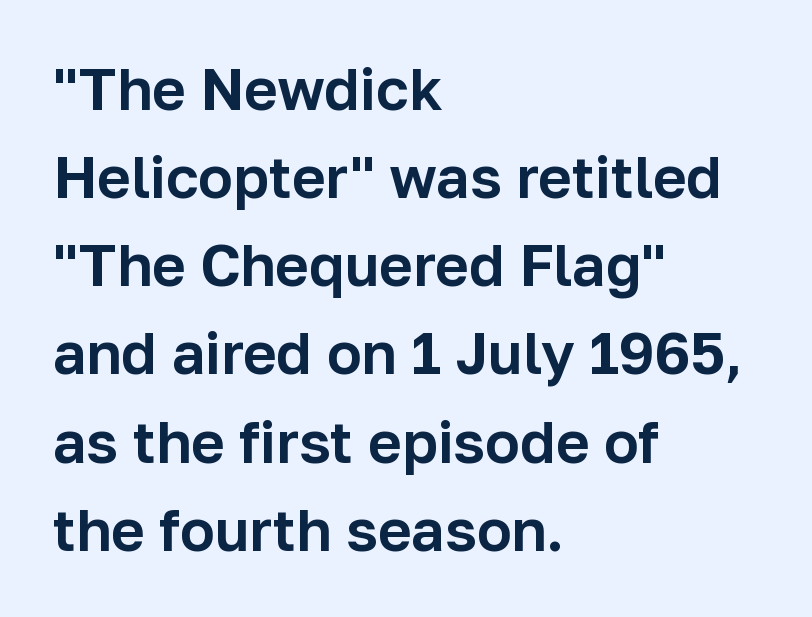
Is the letter spacing exaggerated? No — it looks like the ordinary default. The rendering anchors every line to the left-hand side. Compared with typical paragraphs, the rows here are spaced about the same. The rendering uses natural spacing where letterforms have individual widths. The type sits square on the baseline with zero lean.
